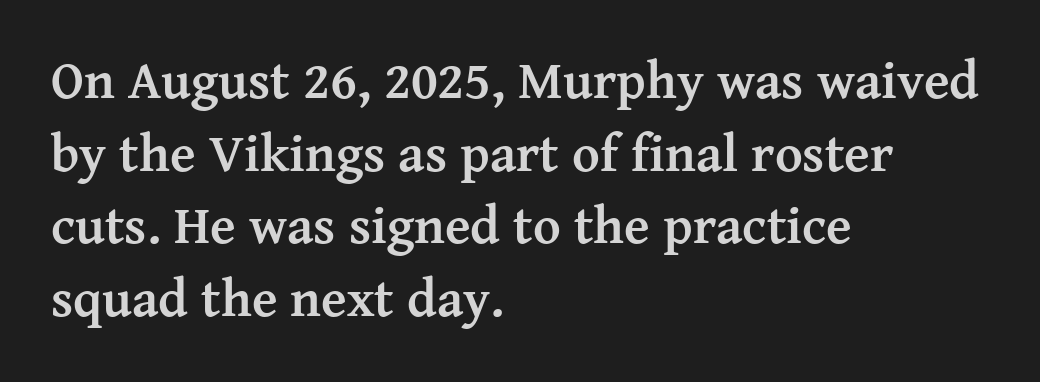
Does the type have serifs? Yes, each stem ends in a small foot. Italic: no, the glyphs are upright roman. The string is rendered with underlining switched off. Thick stems and heavy bowls — unmistakably bold. These lines keep a tight, regular rhythm from letter to letter. The setting favours the left margin, as ordinary paragraphs usually do.
